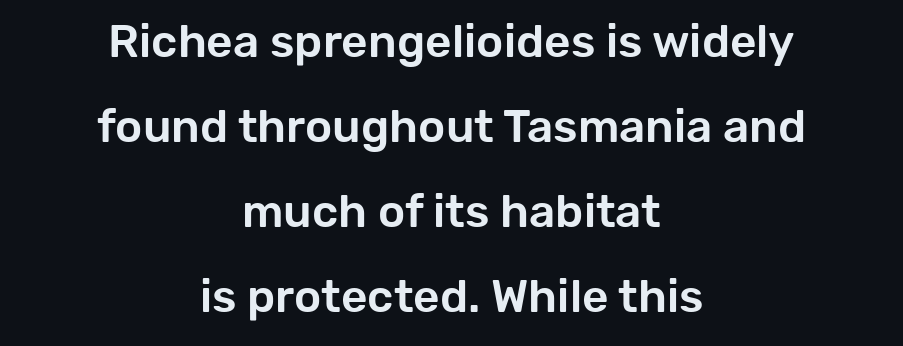
The image shows 46 px sans-serif type, upright; set centered, line spacing 1.85x, normal letter spacing, not underlined; low stroke contrast and a medium x-height.
